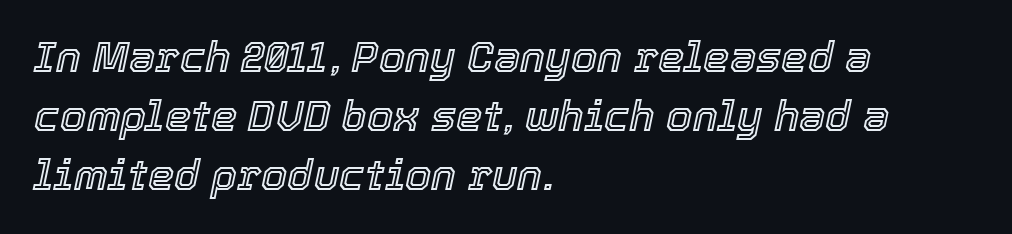
The image shows 42 px text type, italic (leaning right); set left-aligned, normal line spacing (1.41x), normal letter spacing, not underlined; a medium x-height.
